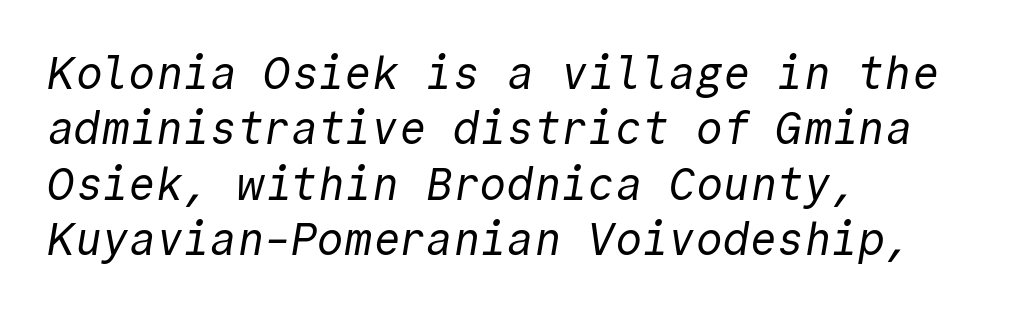
The image shows 45 px regular-weight sans-serif type, monospaced; set left-aligned, line spacing 1.23x, normal letter spacing, not underlined; a medium x-height.
